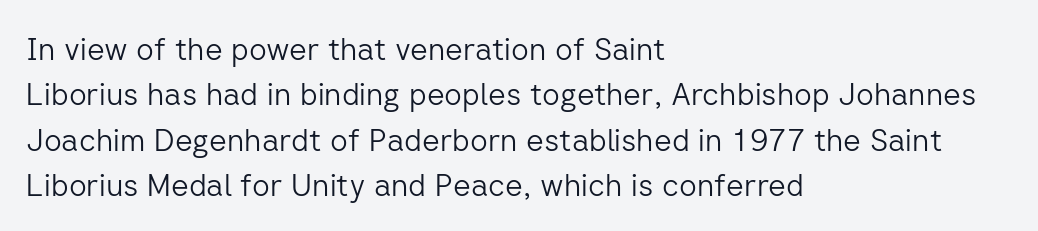
Vertical strokes here are truly vertical. Honestly, the row spacing looks completely unremarkable. What kind of face is this? One without serifs — a sans. The rendering uses natural spacing where letterforms have individual widths. A light-to-regular cut is what we see here.
